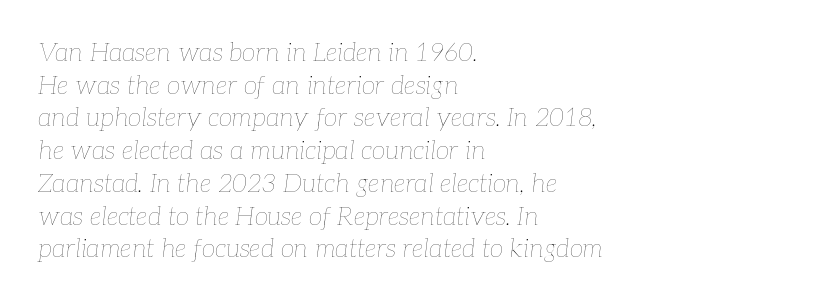
No heavy texture on the line: the type isn't bold. One glance says typical: line gaps are just what's usual. In CSS terms this would be text-align: left. The letters are slanted; this is an italic face. Only glyphs here, with clear space below each row.
